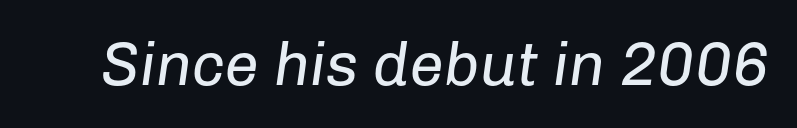
The image shows 61 px regular-weight type, italic (leaning right); set normal letter spacing, not underlined; low stroke contrast and a medium x-height.
